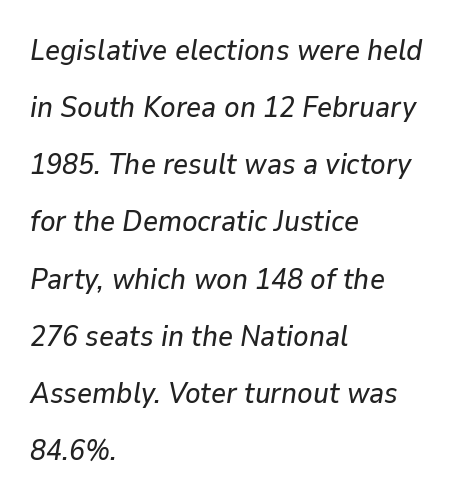
Q: Is the text italic (slanted)? A: Yes, it leans right by about 9 degrees.
Q: Is the text underlined? A: No.
Q: How is the paragraph aligned? A: Left-aligned.
Q: Is the spacing between letters normal or unusually wide? A: Normal.
Q: Is the spacing between lines tight, normal or loose? A: Loose.
Q: Width (condensed, normal, or wide)? A: Normal.
Q: Stroke contrast? A: Low.
Q: x-height? A: Medium.
Q: Monospaced? A: No.
